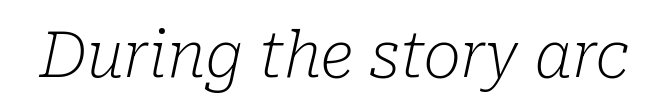
The image shows 63 px light serif type, italic (leaning right); set normal letter spacing, not underlined; low stroke contrast and a medium x-height.
